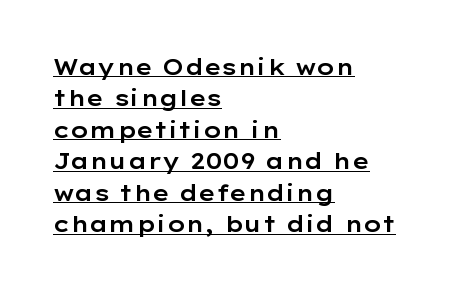
Q: Is the text italic (slanted)? A: No, it is upright.
Q: Is the text underlined? A: Yes.
Q: How is the paragraph aligned? A: Left-aligned.
Q: Is the spacing between letters normal or unusually wide? A: Normal.
Q: Is the spacing between lines tight, normal or loose? A: Normal.
